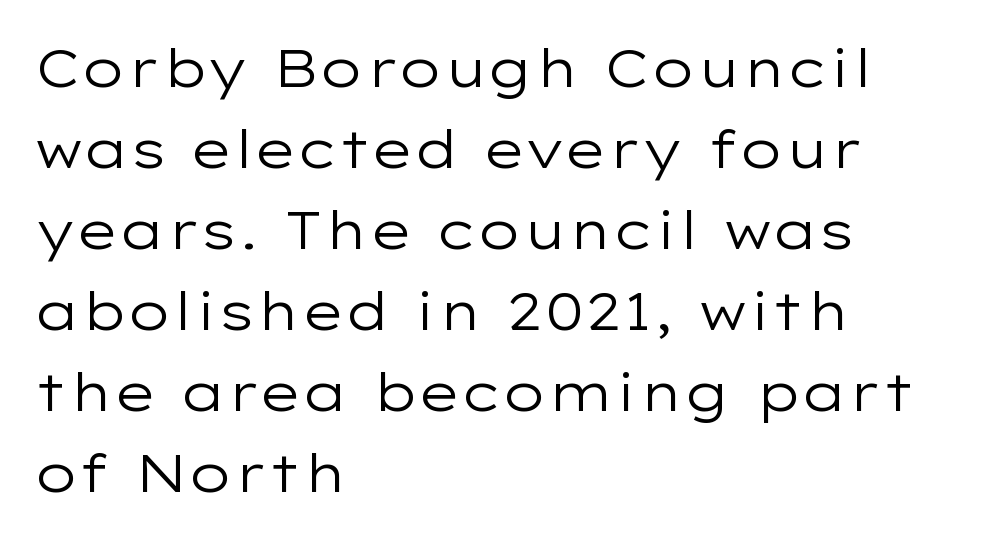
Q: Is the text bold? A: No.
Q: Is the text italic (slanted)? A: No, it is upright.
Q: Is the typeface a serif or a sans-serif typeface? A: Sans-serif.
Q: Is the text underlined? A: No.
Q: How is the paragraph aligned? A: Left-aligned.
Q: Is the spacing between letters normal or unusually wide? A: Normal.
Q: Is the spacing between lines tight, normal or loose? A: Normal.
Q: Width (condensed, normal, or wide)? A: Wide.
Q: Stroke contrast? A: Low.
Q: x-height? A: Medium.
Q: Monospaced? A: No.
